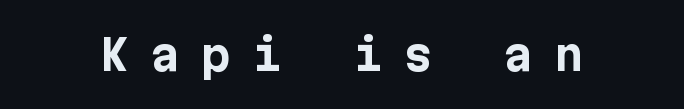
{"serif": "no", "italic": "no", "bold": "yes", "weight": "bold", "width": "normal", "stroke_contrast": "low", "x_height": "medium", "underline": "no", "letter_spacing": "wide", "letter_spacing_em": 0.5, "glyph_px": 42}
